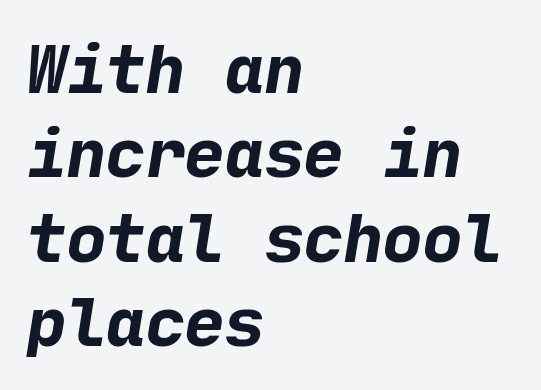
Is the type bold? Yes — the strokes are clearly thick and heavy. Honestly, there is no underline to notice here at all. The paragraph shown leans on its left margin. Regarding serifs, this sample does without them. The leading is moderate, giving the passage an even texture.
